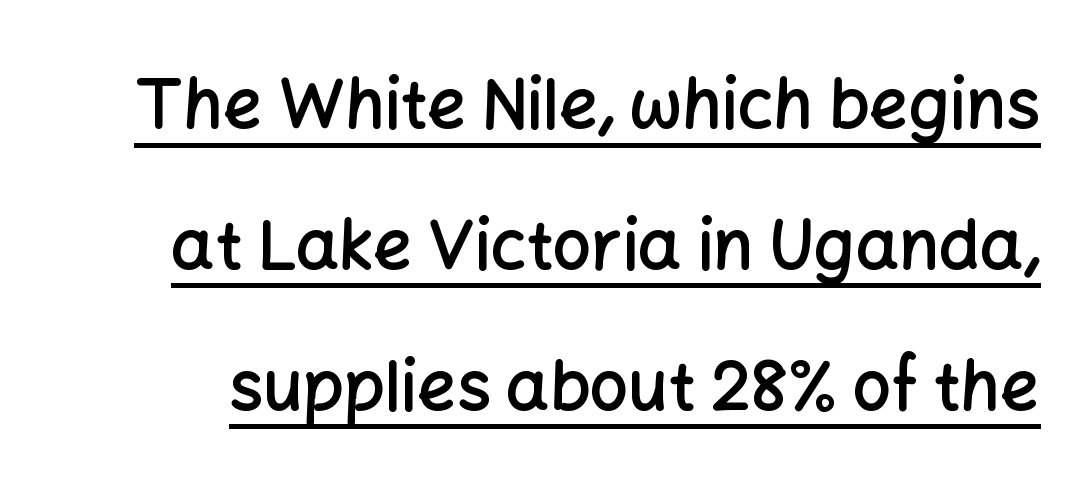
{"serif": "no", "italic": "no", "bold": "semi", "weight": "semibold", "width": "normal", "stroke_contrast": "low", "x_height": "medium", "monospaced": "no", "underline": "yes", "line_spacing": "loose", "line_spacing_ratio": 2.07, "letter_spacing": "normal", "letter_spacing_em": 0.0, "glyph_px": 68}
